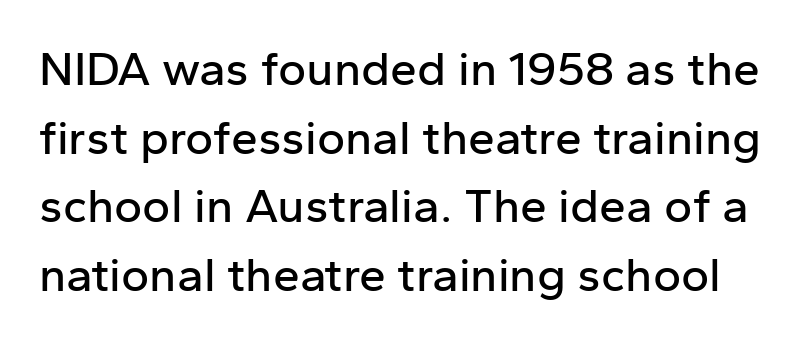
Q: Is the text italic (slanted)? A: No, it is upright.
Q: Is the typeface a serif or a sans-serif typeface? A: Sans-serif.
Q: Is the text underlined? A: No.
Q: Is the spacing between letters normal or unusually wide? A: Normal.
Q: Is the spacing between lines tight, normal or loose? A: Normal.
Q: Width (condensed, normal, or wide)? A: Normal.
Q: Stroke contrast? A: Low.
Q: x-height? A: Medium.
Q: Monospaced? A: No.
